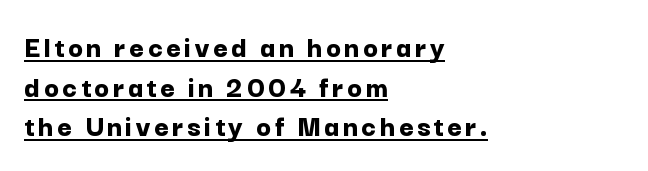
Q: Is the text bold? A: Yes.
Q: Is the text italic (slanted)? A: No, it is upright.
Q: Is the typeface a serif or a sans-serif typeface? A: Sans-serif.
Q: Is the text underlined? A: Yes.
Q: How is the paragraph aligned? A: Left-aligned.
Q: Is the spacing between lines tight, normal or loose? A: Normal.
Q: Width (condensed, normal, or wide)? A: Normal.
Q: Stroke contrast? A: Low.
Q: x-height? A: Medium.
Q: Monospaced? A: No.
